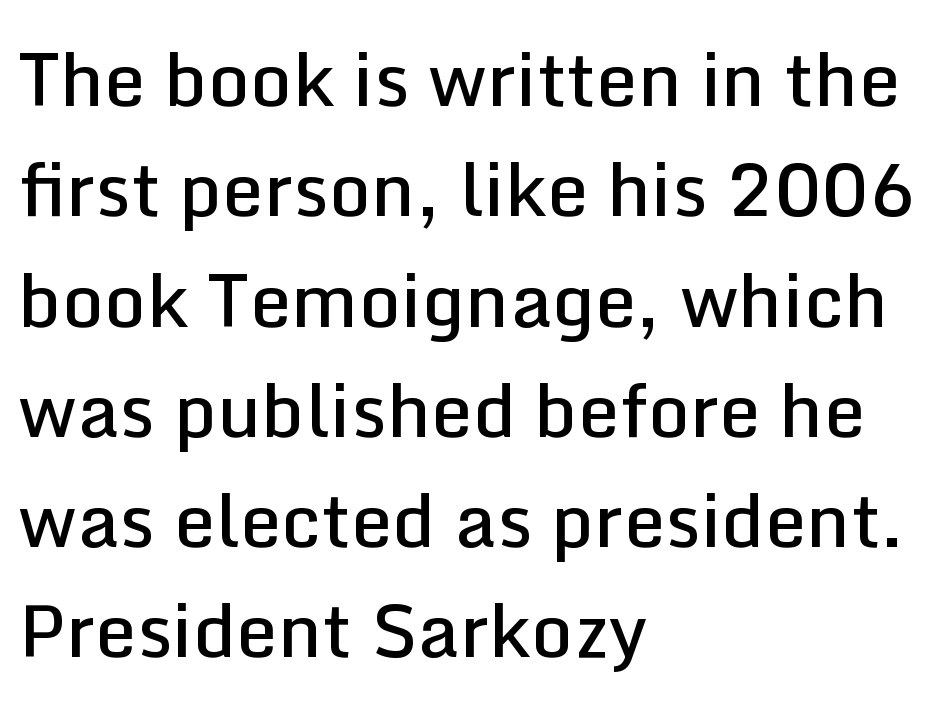
The space directly below the letters is spotless. Nothing unusual about the tracking: characters are spaced as the font intends. The text block is weighted toward the left margin, trailing off unevenly rightward. This is the in-between weight designers call semibold or demi. This sample has the flowing, uneven cadence of proportional lettering.
